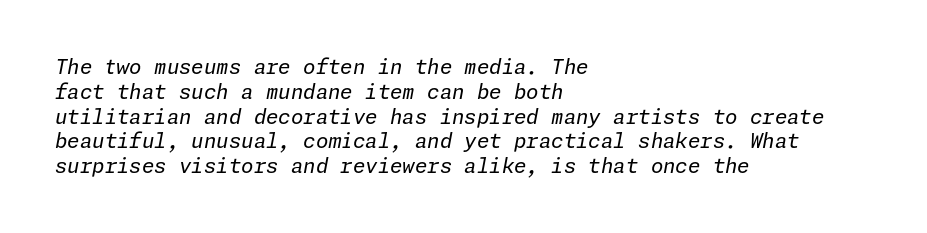
{"italic": "yes", "lean": "right", "slant_degrees": 11, "bold": "no", "underline": "no", "align": "left", "line_spacing_ratio": 1.24, "letter_spacing": "normal", "letter_spacing_em": 0.0, "glyph_px": 20}
